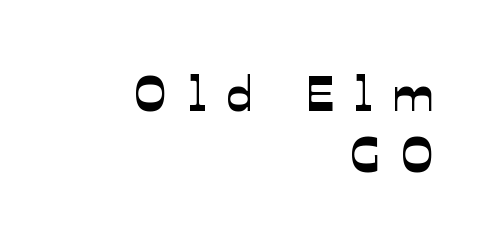
Just letters on the line, the space beneath them empty. Horizontal alignment here is rightward, an uncommon choice for prose. Font category for this specimen: sans-serif. Letter spacing: wide. These lines are rendered in a variable-pitch font. Horizontal bands of white between lines are of average thickness.
